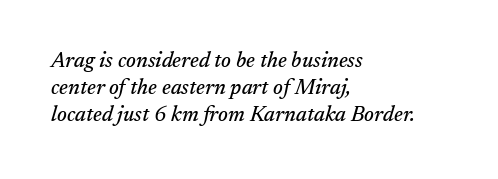
Words float on clear page, feet unadorned. When letters slant like this, we call the style italic. Reading down the column, the eye jumps a familiar distance to each next line. Caption: multi-line text, flush left, ragged right. The tracking reads as untouched default to a designer's eye.
